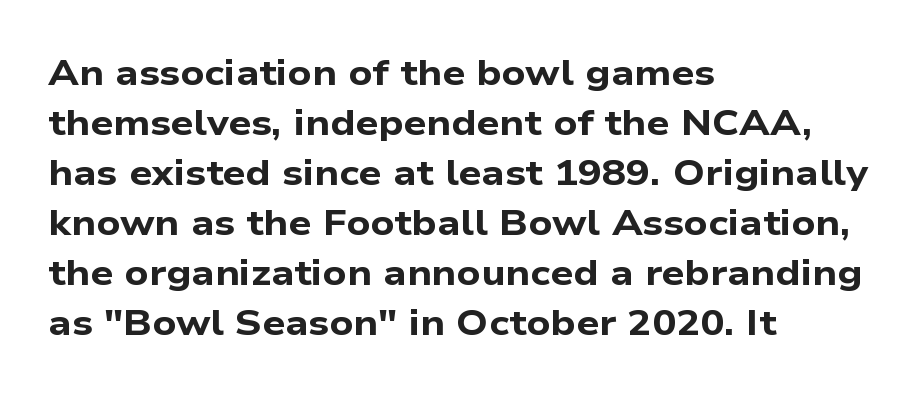
Q: Is the text bold? A: Yes.
Q: Is the typeface a serif or a sans-serif typeface? A: Sans-serif.
Q: Is the text underlined? A: No.
Q: How is the paragraph aligned? A: Left-aligned.
Q: Is the spacing between letters normal or unusually wide? A: Normal.
Q: Is the spacing between lines tight, normal or loose? A: Normal.
Q: Width (condensed, normal, or wide)? A: Wide.
Q: Stroke contrast? A: Low.
Q: x-height? A: Medium.
Q: Monospaced? A: No.
